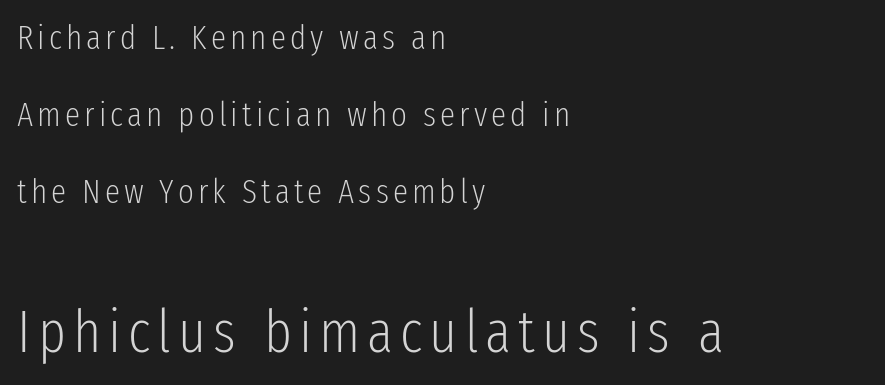
The image shows 59 px light, condensed sans-serif type, upright; set left-aligned, loose line spacing (2.27x), not underlined; the second (bottom) block is 1.74x larger; low stroke contrast and a medium x-height.
